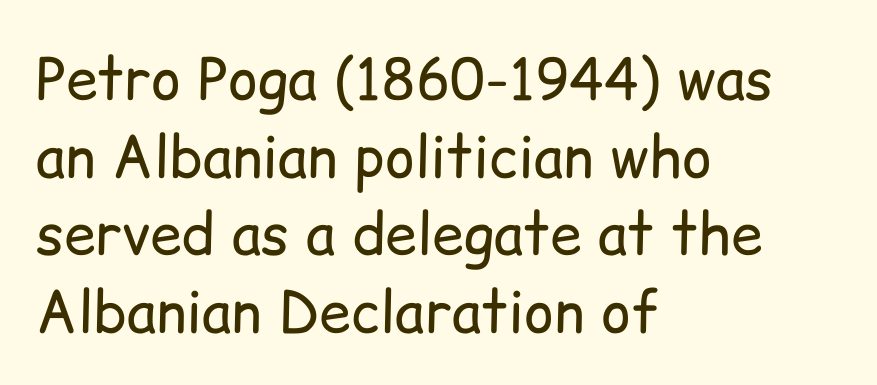
{"serif": "no", "italic": "no", "bold": "no", "weight": "regular", "width": "normal", "stroke_contrast": "low", "x_height": "medium", "monospaced": "no", "underline": "no", "align": "left", "line_spacing": "normal", "line_spacing_ratio": 1.36, "letter_spacing": "normal", "letter_spacing_em": 0.0, "glyph_px": 57}
